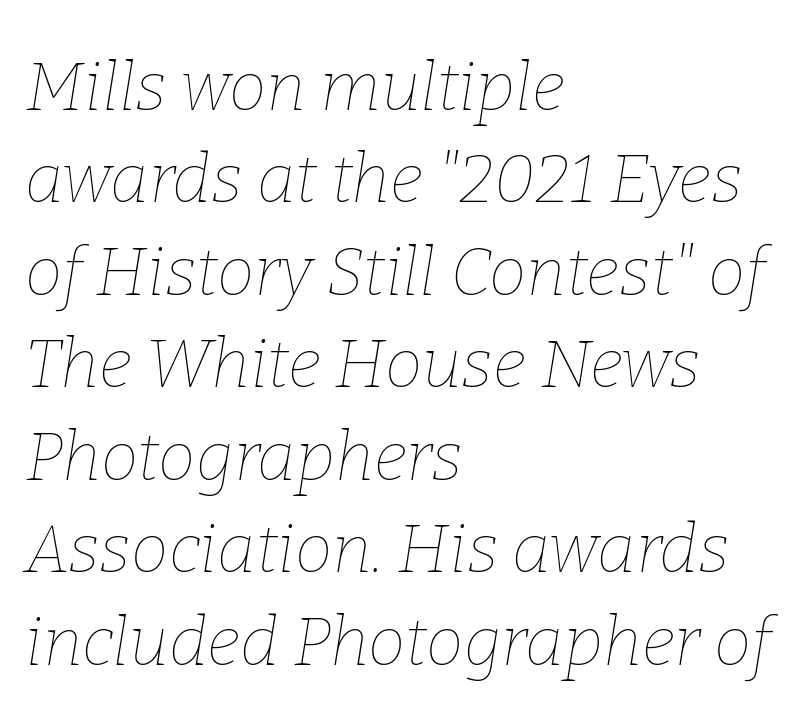
{"italic": "yes", "lean": "right", "slant_degrees": 9, "bold": "no", "weight": "thin", "width": "normal", "stroke_contrast": "low", "x_height": "medium", "monospaced": "no", "underline": "no", "align": "left", "line_spacing": "normal", "line_spacing_ratio": 1.38, "letter_spacing": "normal", "letter_spacing_em": 0.0, "glyph_px": 67}
